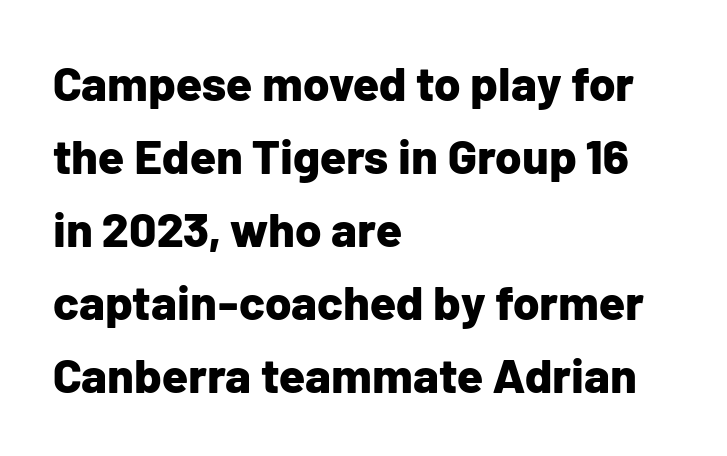
{"serif": "no", "italic": "no", "bold": "yes", "weight": "bold", "width": "normal", "stroke_contrast": "low", "x_height": "medium", "monospaced": "no", "underline": "no", "align": "left", "line_spacing": "normal", "line_spacing_ratio": 1.52, "letter_spacing": "normal", "letter_spacing_em": 0.0, "glyph_px": 48}
